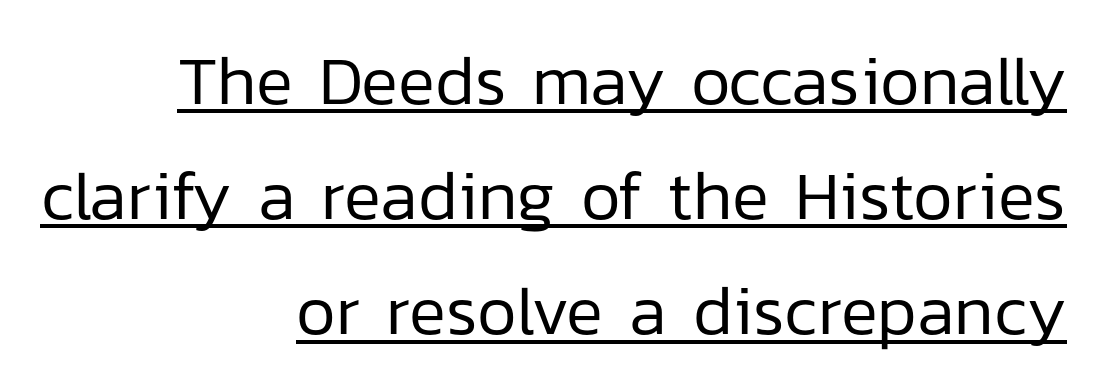
{"serif": "no", "italic": "no", "bold": "no", "weight": "regular", "width": "normal", "stroke_contrast": "low", "x_height": "medium", "monospaced": "no", "underline": "yes", "align": "right", "line_spacing": "normal", "line_spacing_ratio": 1.67, "letter_spacing": "normal", "letter_spacing_em": 0.0, "glyph_px": 69}
